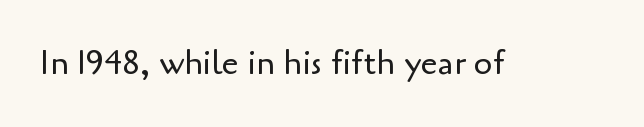
A typesetter would call this zero additional tracking. Has an underline been added? It has not. The font is comparable to plain body text, perhaps lighter. This sample uses a sans-serif face. A typesetter would call this proportional, since set widths differ per character. Tall strokes in this sample are plumb rather than angled.
